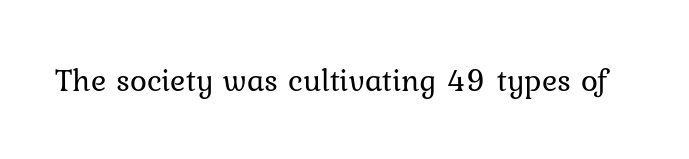
Q: Is the text bold? A: No.
Q: Is the text italic (slanted)? A: No, it is upright.
Q: Is the text underlined? A: No.
Q: Is the spacing between letters normal or unusually wide? A: Normal.
Q: Width (condensed, normal, or wide)? A: Normal.
Q: Stroke contrast? A: Low.
Q: x-height? A: Medium.
Q: Monospaced? A: No.
